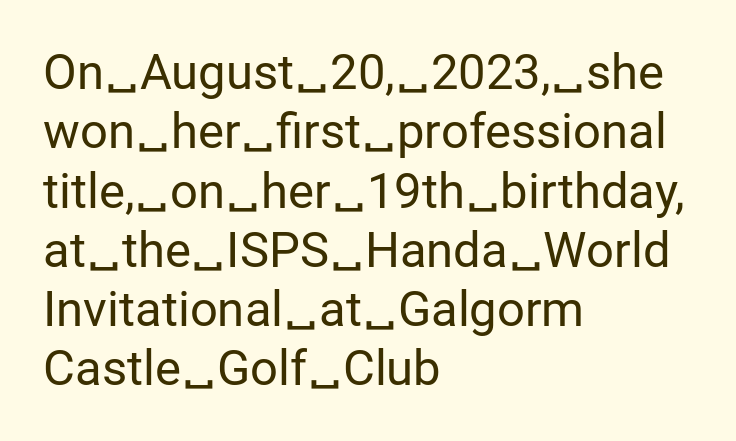
Varying glyph widths throughout — classic text-font behaviour. If you drew a line through each stem, it would be perfectly vertical. Short and long lines alike share a common starting point at left. The strokes carry an ordinary text weight at most. Just letters on the line, the space beneath them empty. This rendering leaves character spacing at its baseline value.
